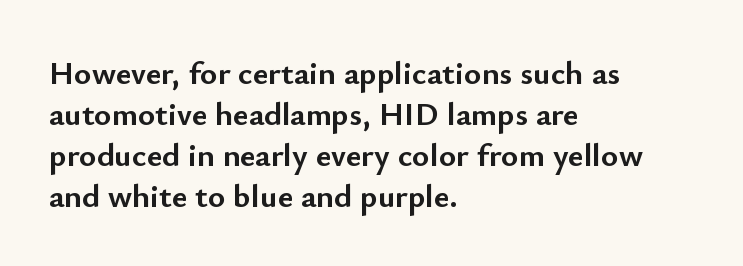
{"serif": "no", "italic": "no", "bold": "yes", "weight": "semibold", "width": "normal", "stroke_contrast": "low", "x_height": "small", "monospaced": "no", "underline": "no", "align": "left", "line_spacing_ratio": 1.24, "letter_spacing": "normal", "letter_spacing_em": 0.0, "glyph_px": 33}
